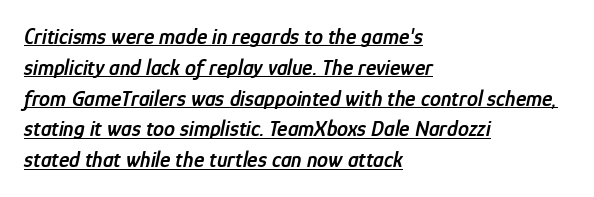
The image shows 22 px text type, italic (leaning right); set left-aligned, normal line spacing (1.4x), normal letter spacing, underlined.
